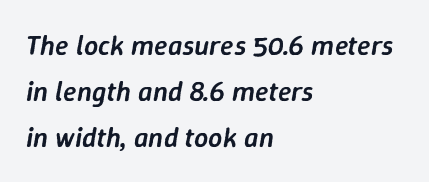
{"italic": "yes", "lean": "right", "slant_degrees": 9, "bold": "semi", "weight": "semibold", "width": "normal", "stroke_contrast": "low", "x_height": "medium", "monospaced": "no", "underline": "no", "align": "left", "line_spacing": "normal", "line_spacing_ratio": 1.64, "letter_spacing": "normal", "letter_spacing_em": 0.0, "glyph_px": 28}
